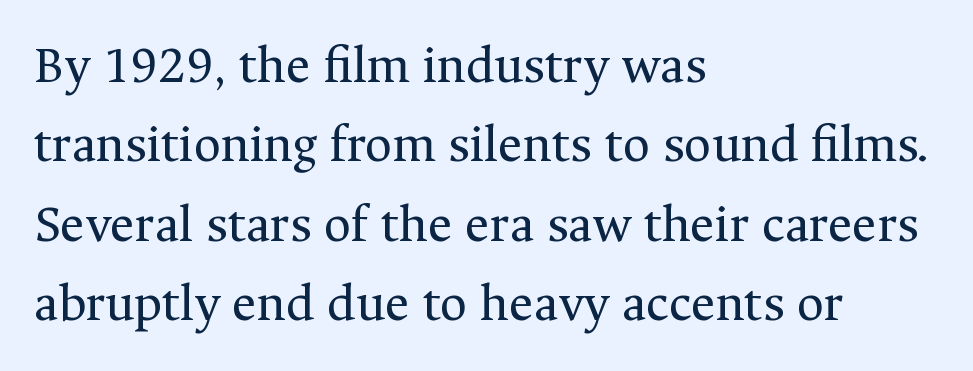
The image shows 53 px regular-weight serif type, upright; set left-aligned, normal line spacing (1.5x), normal letter spacing, not underlined; medium stroke contrast and a medium x-height.
